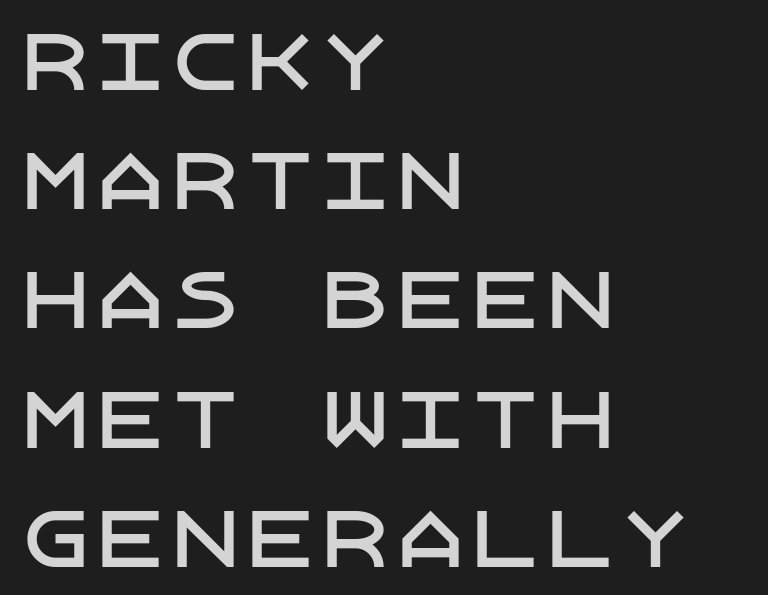
{"serif": "no", "italic": "no", "width": "normal", "stroke_contrast": "low", "x_height": "large", "underline": "no", "align": "left", "line_spacing": "normal", "line_spacing_ratio": 1.59, "letter_spacing": "normal", "letter_spacing_em": 0.0, "glyph_px": 75}
